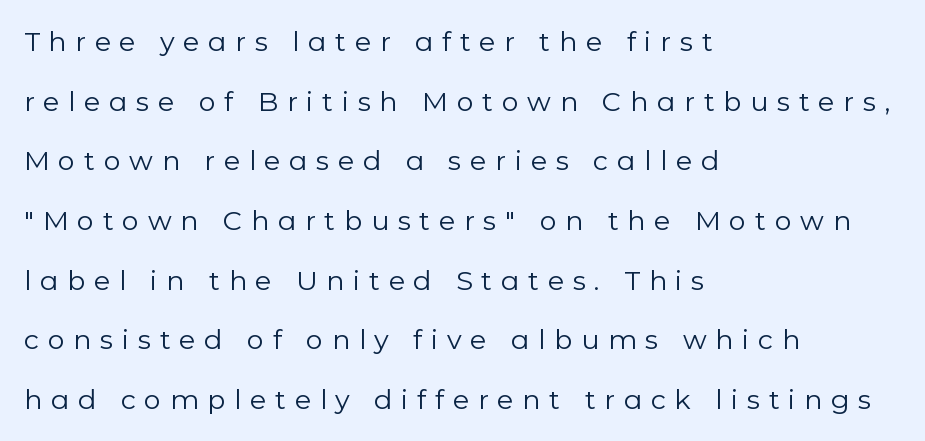
You can tell it's not italic because the verticals are truly vertical. The glyphs are unaccompanied by any horizontal stroke below them. The rendering uses a large line-height, opening up the rows. The passage shown is not bold in any degree.
